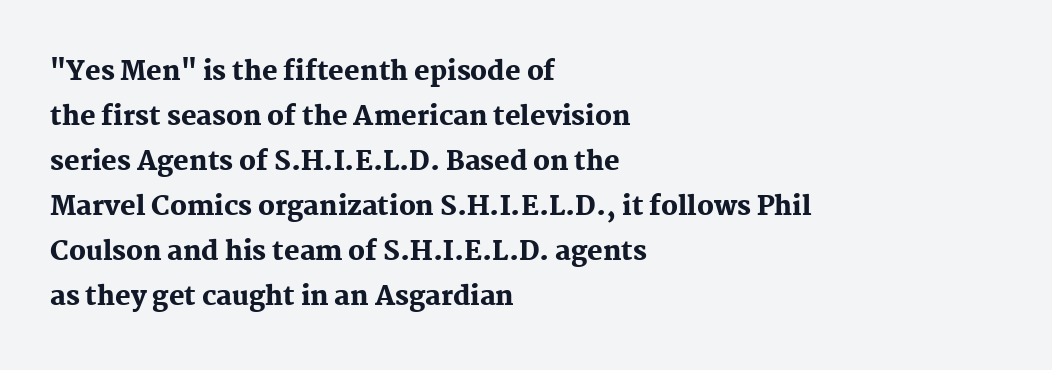
{"italic": "no", "bold": "yes", "underline": "no", "align": "left", "line_spacing_ratio": 1.73, "letter_spacing": "normal", "letter_spacing_em": 0.0, "glyph_px": 26}
